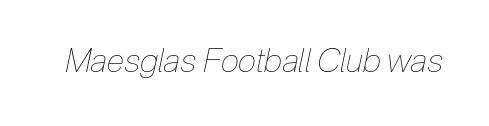
{"italic": "yes", "lean": "right", "slant_degrees": 12, "bold": "no", "weight": "thin", "width": "condensed", "stroke_contrast": "low", "x_height": "medium", "monospaced": "no", "underline": "no", "letter_spacing": "normal", "letter_spacing_em": 0.0, "glyph_px": 33}
